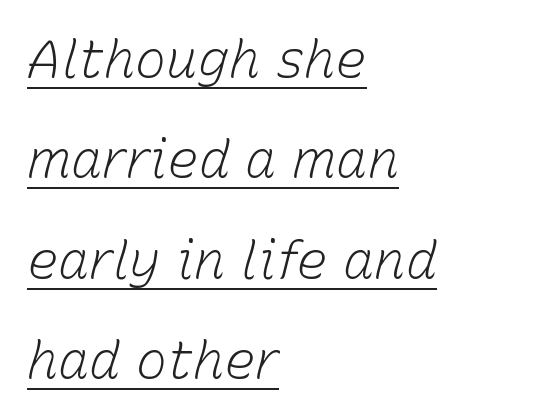
Q: Is the text bold? A: No.
Q: Is the text italic (slanted)? A: Yes, it leans right by about 15 degrees.
Q: Is the text underlined? A: Yes.
Q: How is the paragraph aligned? A: Left-aligned.
Q: Is the spacing between letters normal or unusually wide? A: Normal.
Q: Is the spacing between lines tight, normal or loose? A: Loose.
Q: Width (condensed, normal, or wide)? A: Normal.
Q: Stroke contrast? A: Low.
Q: x-height? A: Medium.
Q: Monospaced? A: No.
